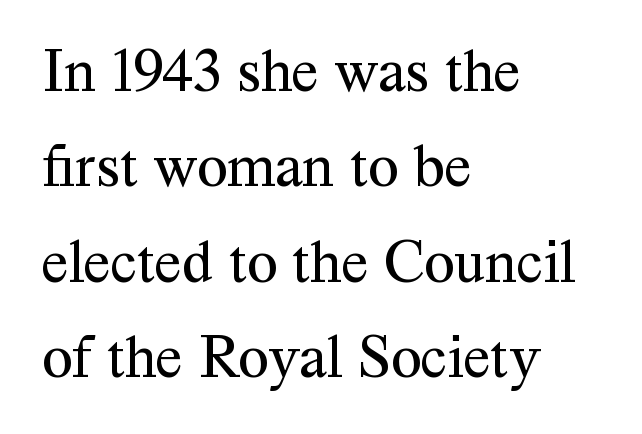
The image shows 62 px regular-weight serif type, upright; set left-aligned, normal line spacing (1.54x), normal letter spacing, not underlined; medium stroke contrast and a medium x-height.
